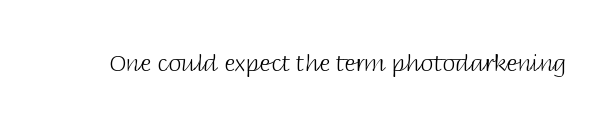
The type is set solid horizontally, with unmodified tracking. Words float on clear page, feet unadorned. A quiet, ordinary-to-light weight characterises the typeface. The type sits square on the baseline with zero lean.
